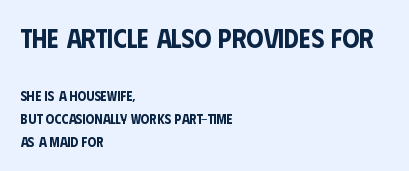
{"italic": "no", "underline": "no", "align": "left", "line_spacing": "normal", "line_spacing_ratio": 1.65, "letter_spacing": "normal", "letter_spacing_em": 0.0, "larger_block": "first", "size_ratio": 1.93, "glyph_px": 27}
